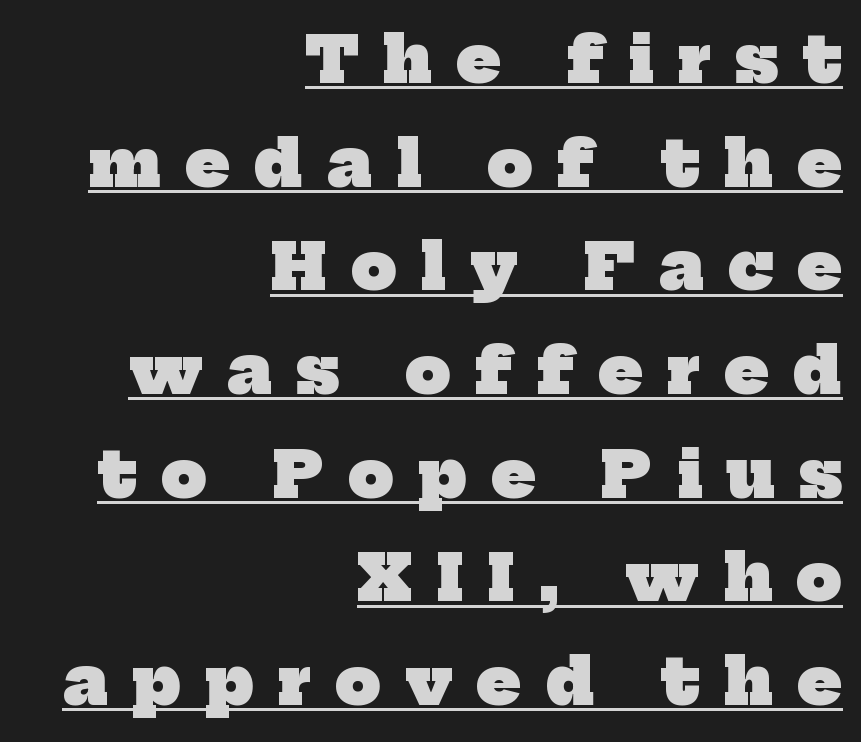
Q: Is the text bold? A: Yes.
Q: Is the typeface a serif or a sans-serif typeface? A: Serif.
Q: Is the text underlined? A: Yes.
Q: How is the paragraph aligned? A: Right-aligned.
Q: Is the spacing between letters normal or unusually wide? A: Unusually wide.
Q: Is the spacing between lines tight, normal or loose? A: Normal.
Q: Width (condensed, normal, or wide)? A: Normal.
Q: Stroke contrast? A: Low.
Q: x-height? A: Medium.
Q: Monospaced? A: No.
